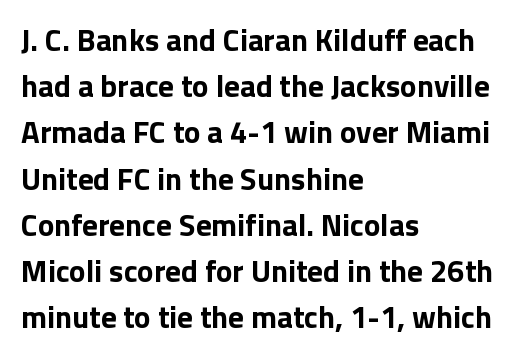
The image shows 31 px bold sans-serif type, upright; set left-aligned, normal line spacing (1.49x), normal letter spacing, not underlined; low stroke contrast and a medium x-height.
